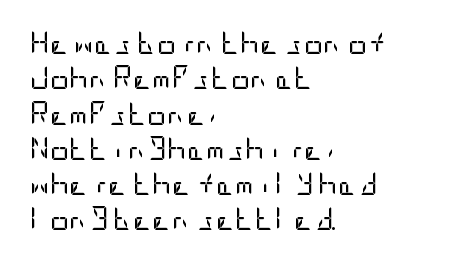
Tracking value appears to be zero — textbook default spacing. Posture: straight, roman, zero tilt. Leftover space on each line is placed entirely after the last word. This is not heavy type; no bold has been used.
